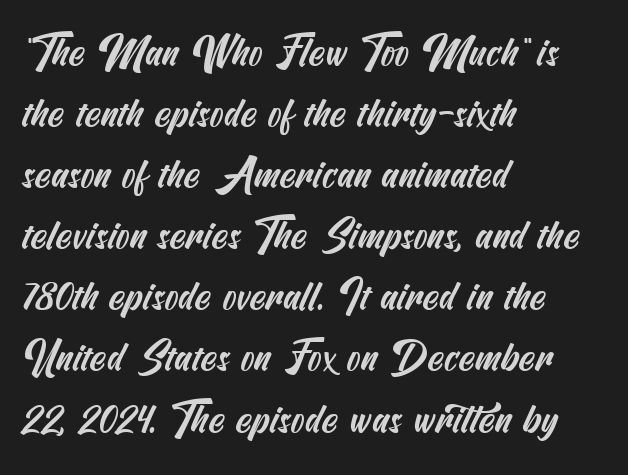
Descender tails drop into unmarked territory. These lines are set flush left with a ragged right edge. You could call the tracking neutral — neither tight nor loose. The passage shown is typeset with a sans-serif family.
